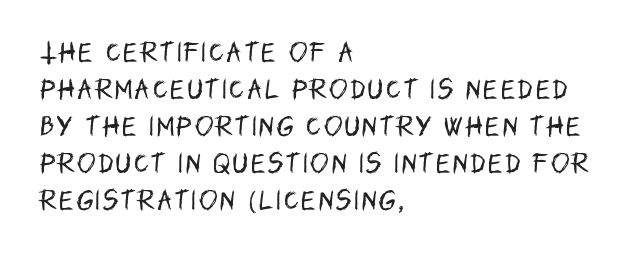
The image shows 22 px text type, upright; set left-aligned, normal line spacing (1.68x), not underlined.
